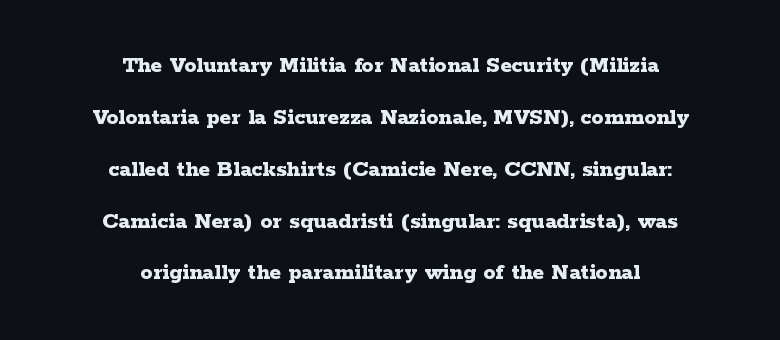
The image shows 24 px bold type, upright; set centered, loose line spacing (2.16x), normal letter spacing, not underlined.
